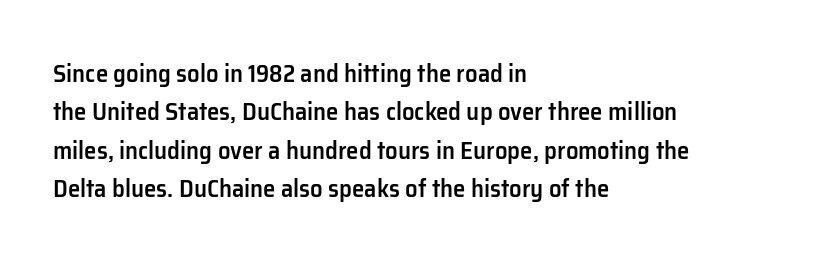
Q: Is the text bold? A: Semi-bold.
Q: Is the text italic (slanted)? A: No, it is upright.
Q: Is the text underlined? A: No.
Q: How is the paragraph aligned? A: Left-aligned.
Q: Is the spacing between letters normal or unusually wide? A: Normal.
Q: Is the spacing between lines tight, normal or loose? A: Normal.
